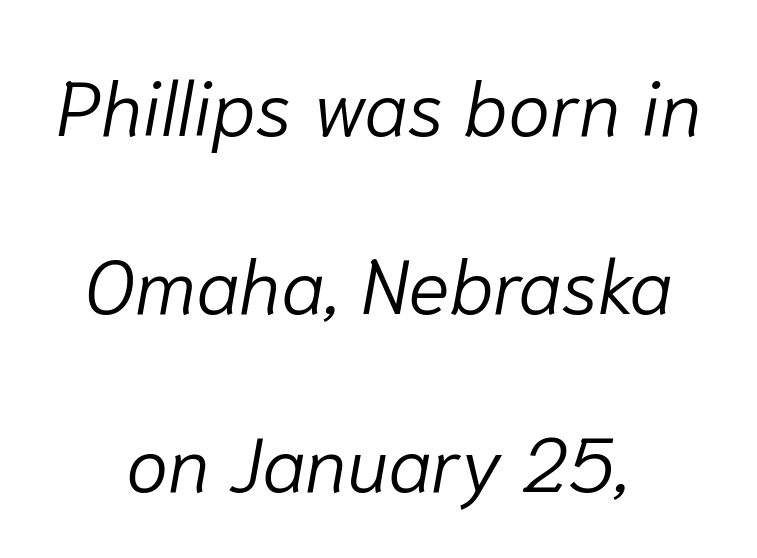
Caption: face not bold, strokes unweighted. The baseline area is clear. Look at the tracking — it's just the regular setting, nothing added. This sample has the flowing, uneven cadence of proportional lettering.
